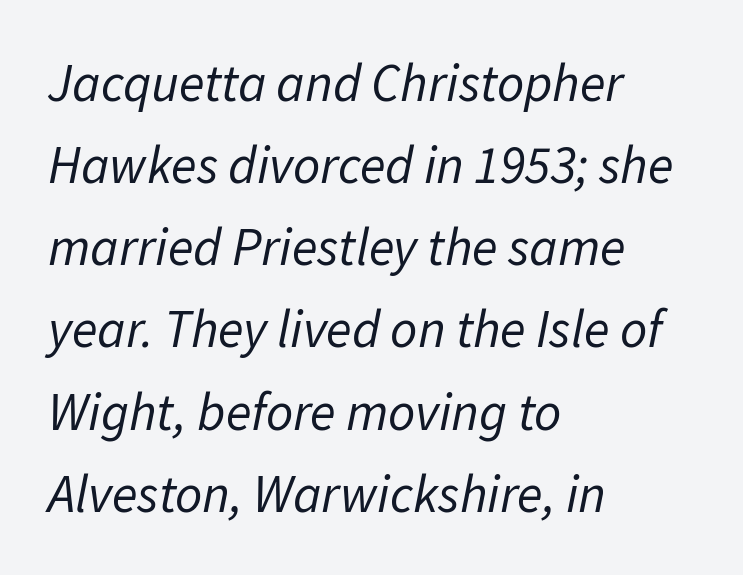
Q: Is the text bold? A: No.
Q: Is the text italic (slanted)? A: Yes, it leans right by about 11 degrees.
Q: Is the text underlined? A: No.
Q: How is the paragraph aligned? A: Left-aligned.
Q: Is the spacing between letters normal or unusually wide? A: Normal.
Q: Is the spacing between lines tight, normal or loose? A: Normal.
Q: Width (condensed, normal, or wide)? A: Normal.
Q: Stroke contrast? A: Low.
Q: x-height? A: Medium.
Q: Monospaced? A: No.
